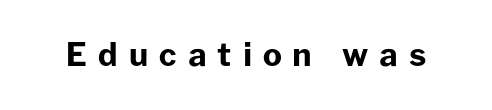
The image shows 32 px bold sans-serif type, upright; set unusually wide letter spacing (+0.34 em), not underlined; low stroke contrast and a medium x-height.
